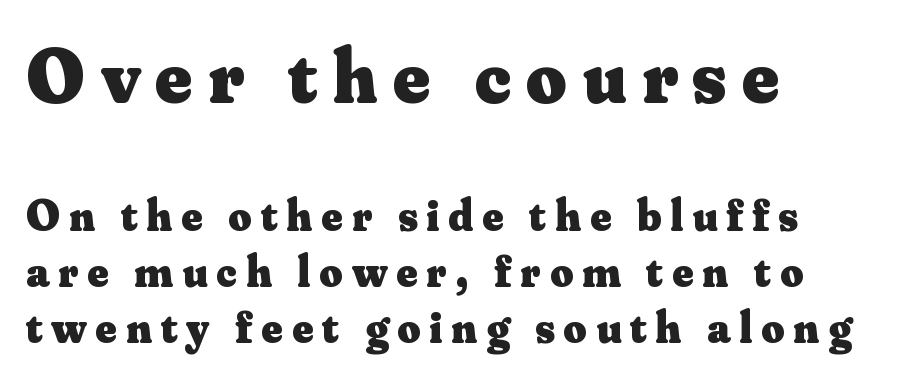
Q: Is the text bold? A: Yes.
Q: Is the text italic (slanted)? A: No, it is upright.
Q: Is the typeface a serif or a sans-serif typeface? A: Serif.
Q: Is the text underlined? A: No.
Q: How is the paragraph aligned? A: Left-aligned.
Q: Is the spacing between letters normal or unusually wide? A: Unusually wide.
Q: Is the spacing between lines tight, normal or loose? A: Normal.
Q: Which block of text is set in a larger size, the first (top) or the second (bottom)? A: The first (top) one.
Q: Width (condensed, normal, or wide)? A: Normal.
Q: Stroke contrast? A: Medium.
Q: x-height? A: Small.
Q: Monospaced? A: No.
